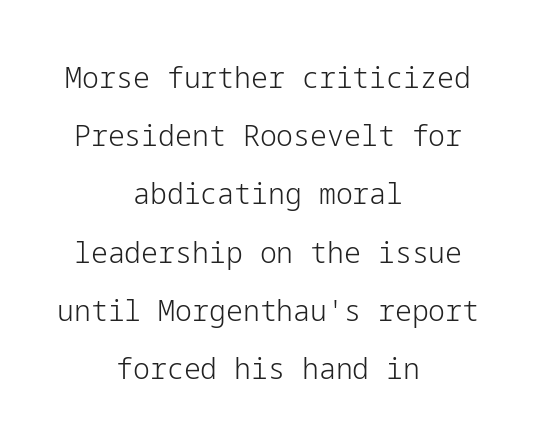
{"serif": "no", "italic": "no", "bold": "no", "weight": "light", "width": "normal", "stroke_contrast": "low", "x_height": "medium", "underline": "no", "align": "center", "line_spacing": "loose", "line_spacing_ratio": 1.94, "letter_spacing": "normal", "letter_spacing_em": 0.0, "glyph_px": 30}
